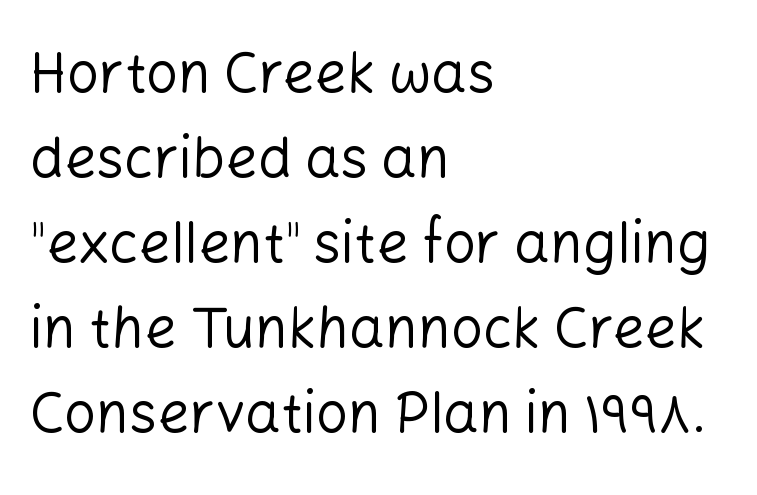
The image shows 56 px regular-weight sans-serif type, upright; set left-aligned, normal line spacing (1.52x), normal letter spacing, not underlined; low stroke contrast and a medium x-height.
